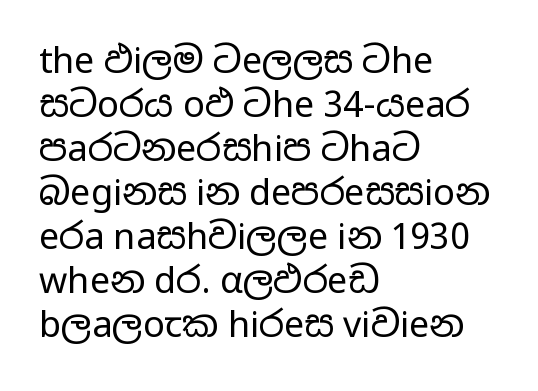
The image shows 36 px regular-weight, wide sans-serif type, upright; set left-aligned, line spacing 1.22x, normal letter spacing, not underlined; low stroke contrast and a medium x-height.
